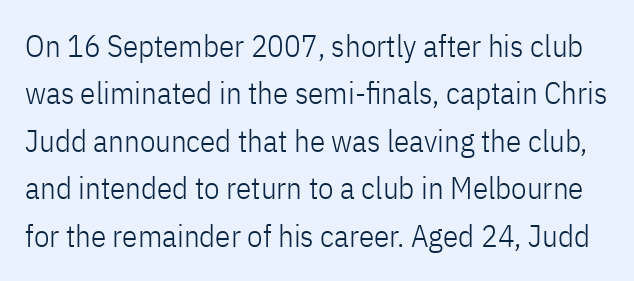
{"serif": "no", "italic": "no", "bold": "no", "weight": "light", "width": "condensed", "stroke_contrast": "low", "x_height": "medium", "monospaced": "no", "underline": "no", "line_spacing": "normal", "line_spacing_ratio": 1.53, "letter_spacing": "normal", "letter_spacing_em": 0.0, "glyph_px": 31}
